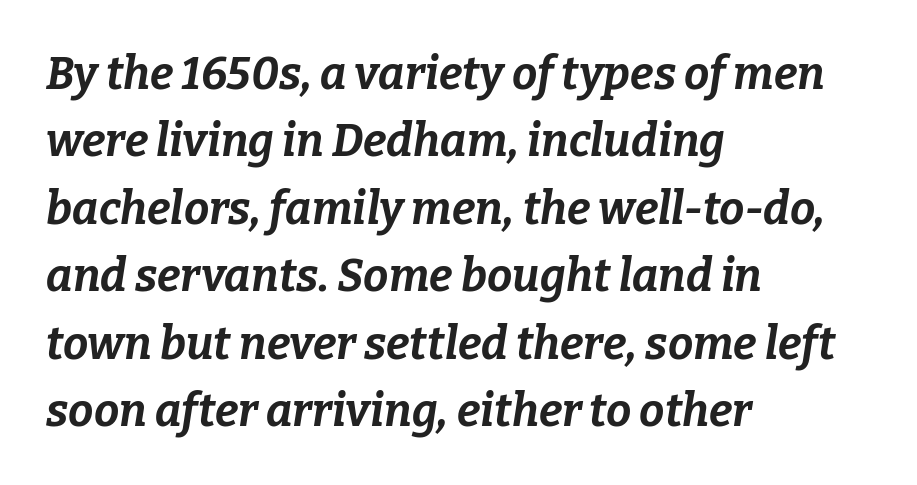
The image shows 45 px bold type, italic (leaning right); set left-aligned, normal line spacing (1.5x), normal letter spacing, not underlined; low stroke contrast and a medium x-height.
